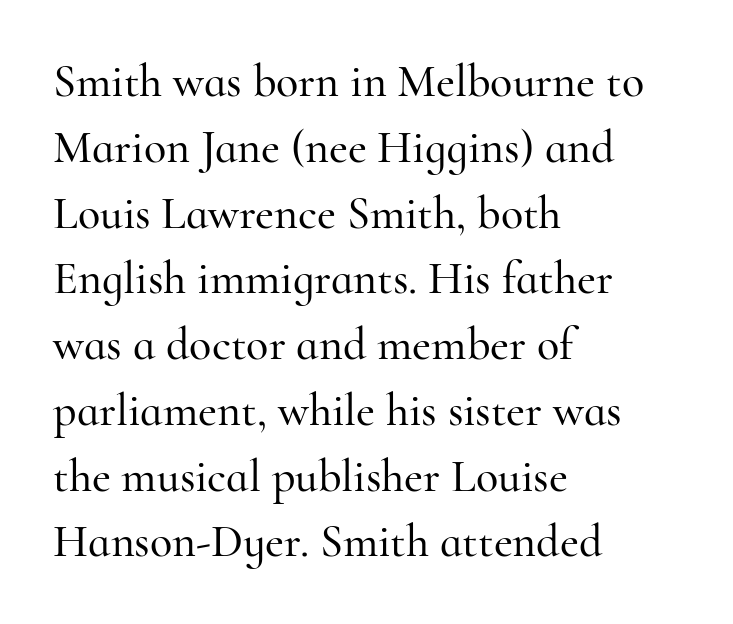
{"serif": "yes", "italic": "no", "width": "normal", "stroke_contrast": "high", "x_height": "small", "monospaced": "no", "underline": "no", "align": "left", "line_spacing": "normal", "line_spacing_ratio": 1.43, "letter_spacing": "normal", "letter_spacing_em": 0.0, "glyph_px": 46}
